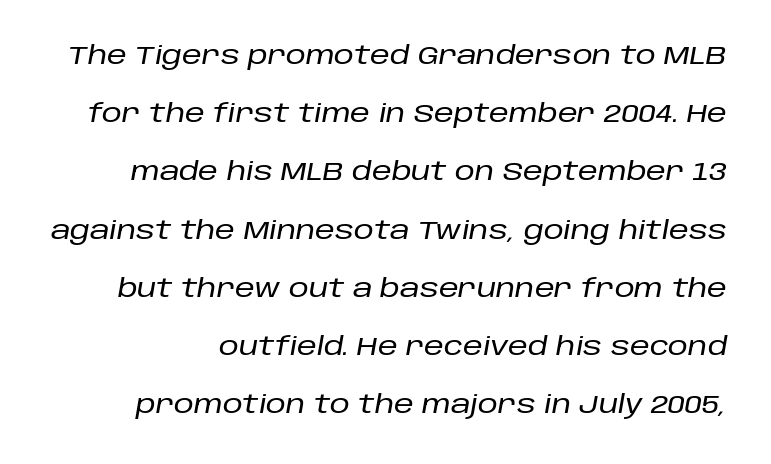
{"italic": "yes", "lean": "right", "slant_degrees": 10, "underline": "no", "line_spacing": "loose", "line_spacing_ratio": 2.33, "letter_spacing": "normal", "letter_spacing_em": 0.0, "glyph_px": 25}
